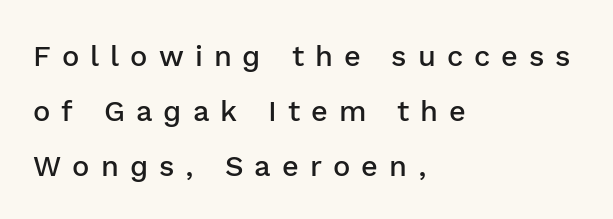
The face used here is rendered with a markedly widened letterfit. Spacing verdict: proportional, widths tailored to each character. Has an underline been added? It has not. The compositor pushed each line to the left boundary. Moderately thickened strokes mark this as semibold type. This is the regular roman posture of the typeface.
